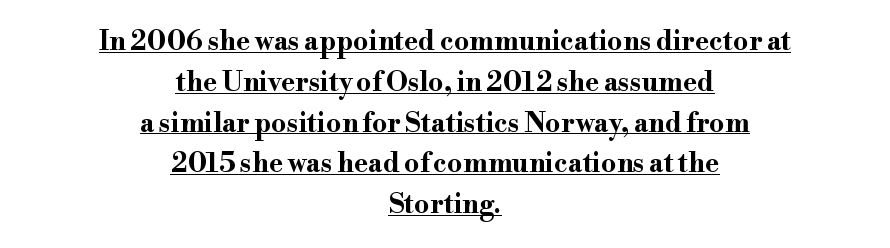
Centered paragraph, ragged on both sides. These lines carry a lot of weight — the face is fully bold. Quick note: not italic, upright. Letter spacing: default. Does a line run under the words? Yes, clearly. Regarding leading, the lines here are spaced in the standard way.
